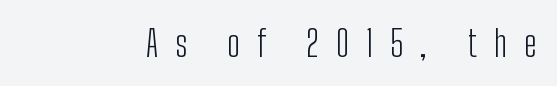
Q: Is the text bold? A: No.
Q: Is the text italic (slanted)? A: No, it is upright.
Q: Is the typeface a serif or a sans-serif typeface? A: Sans-serif.
Q: Is the text underlined? A: No.
Q: Is the spacing between letters normal or unusually wide? A: Unusually wide.
Q: Width (condensed, normal, or wide)? A: Condensed.
Q: Stroke contrast? A: Low.
Q: x-height? A: Medium.
Q: Monospaced? A: No.
